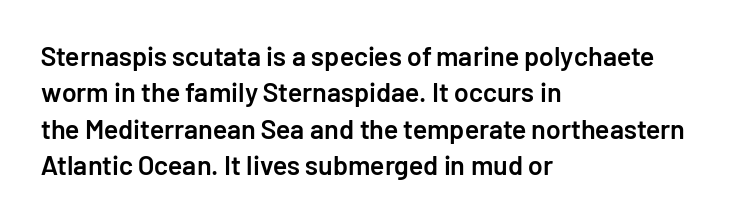
Heft: intermediate — a semibold. The block of text has a typical density, with ordinary space between rows. Descenders hang freely into open space. The rendering anchors every line to the left-hand side.
